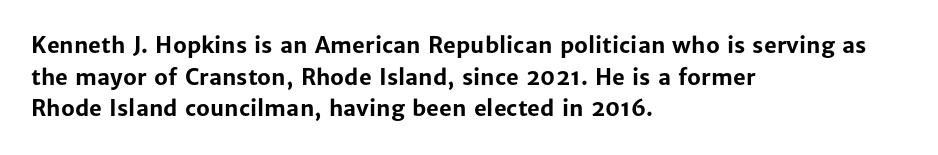
The image shows 22 px bold type, upright; set left-aligned, normal line spacing (1.44x), normal letter spacing, not underlined.
